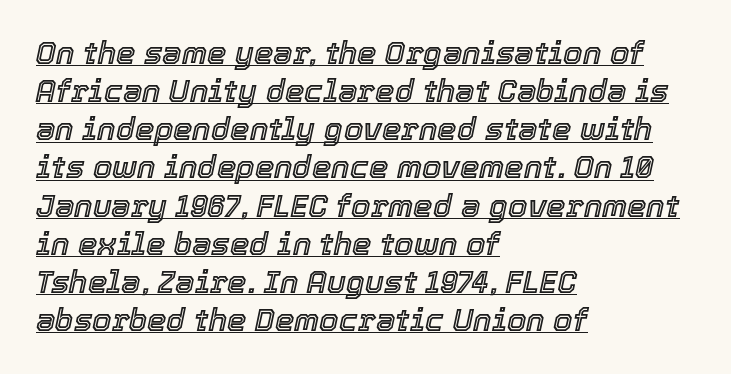
Q: Is the text italic (slanted)? A: Yes, it leans right by about 12 degrees.
Q: Is the text underlined? A: Yes.
Q: How is the paragraph aligned? A: Left-aligned.
Q: Is the spacing between letters normal or unusually wide? A: Normal.
Q: Width (condensed, normal, or wide)? A: Normal.
Q: x-height? A: Medium.
Q: Monospaced? A: No.
